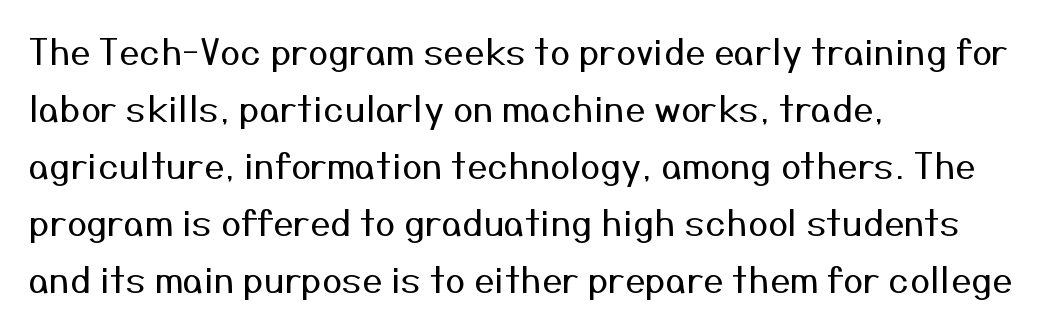
The image shows 36 px regular-weight sans-serif type, upright; set left-aligned, normal line spacing (1.58x), normal letter spacing, not underlined; medium stroke contrast and a medium x-height.
